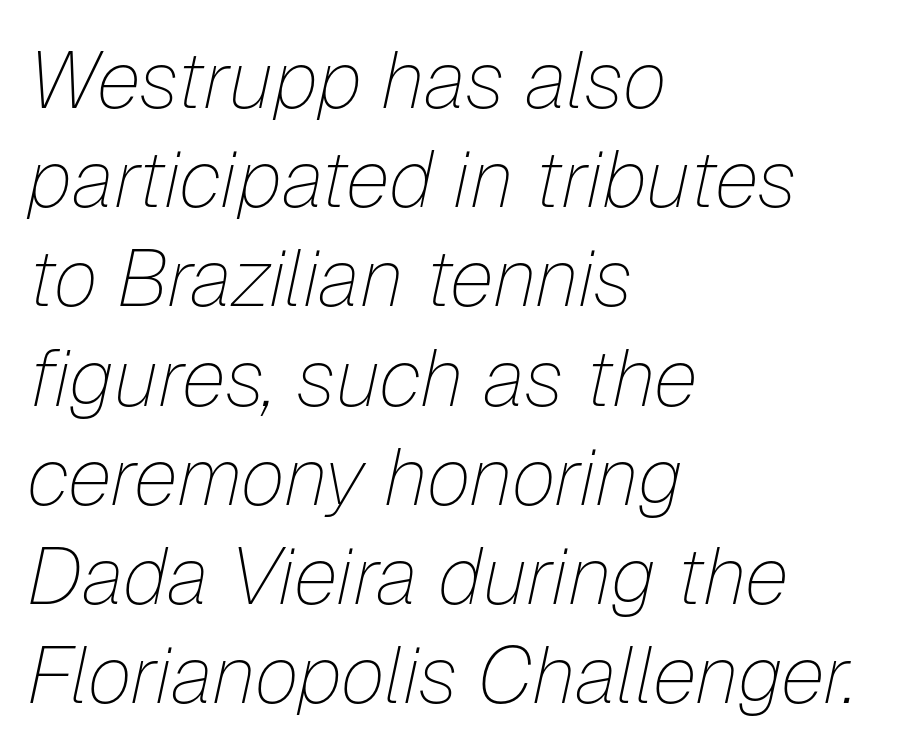
The image shows 80 px thin type, italic (leaning right); set left-aligned, line spacing 1.24x, normal letter spacing, not underlined; low stroke contrast and a medium x-height.
